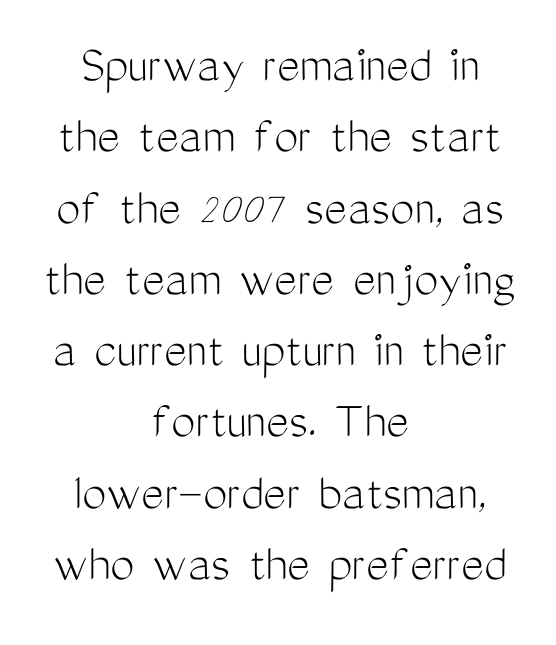
If you drew a line through each stem, it would be perfectly vertical. The text was rendered using a sans face with plain stroke endings. Clear beneath every line of the passage. Summary of vertical rhythm: regular, with standard interline spacing. Honestly, the letter spacing is just normal — you wouldn't notice it. Alignment: centered.
